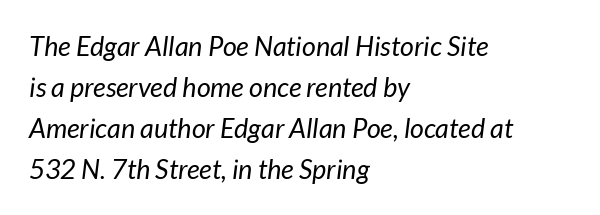
The image shows 27 px text type, italic (leaning right); set left-aligned, normal line spacing (1.52x), normal letter spacing, not underlined.
